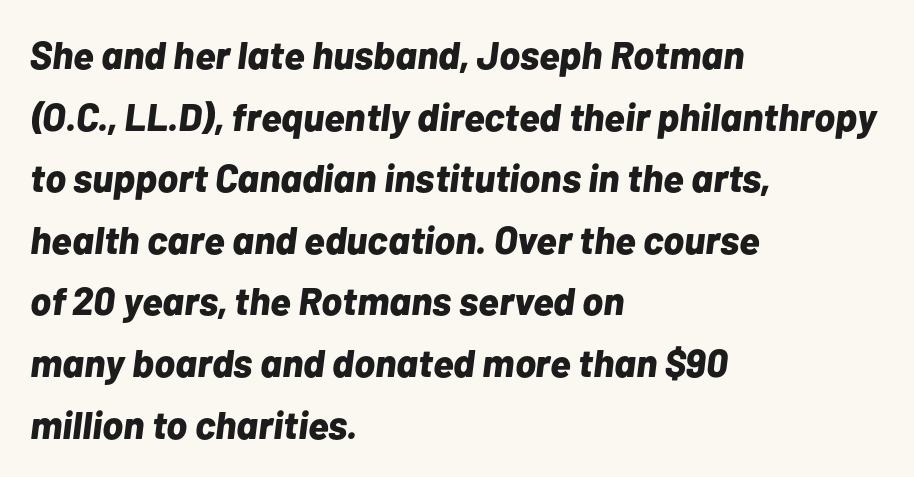
Q: Is the text bold? A: Yes.
Q: Is the text italic (slanted)? A: Yes, it leans right by about 7 degrees.
Q: Is the text underlined? A: No.
Q: How is the paragraph aligned? A: Left-aligned.
Q: Is the spacing between letters normal or unusually wide? A: Normal.
Q: Is the spacing between lines tight, normal or loose? A: Normal.
Q: Width (condensed, normal, or wide)? A: Normal.
Q: Stroke contrast? A: Low.
Q: x-height? A: Medium.
Q: Monospaced? A: No.
